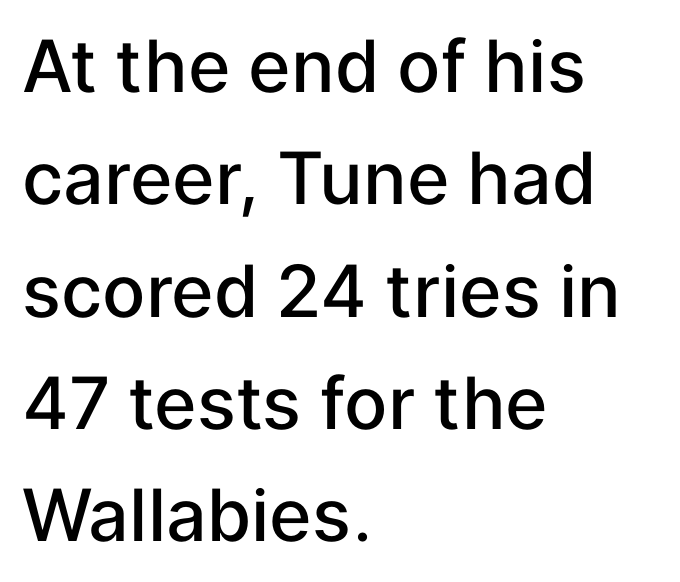
{"serif": "no", "italic": "no", "bold": "semi", "weight": "semibold", "width": "normal", "stroke_contrast": "low", "x_height": "medium", "monospaced": "no", "underline": "no", "align": "left", "line_spacing": "normal", "line_spacing_ratio": 1.56, "letter_spacing": "normal", "letter_spacing_em": 0.0, "glyph_px": 72}
